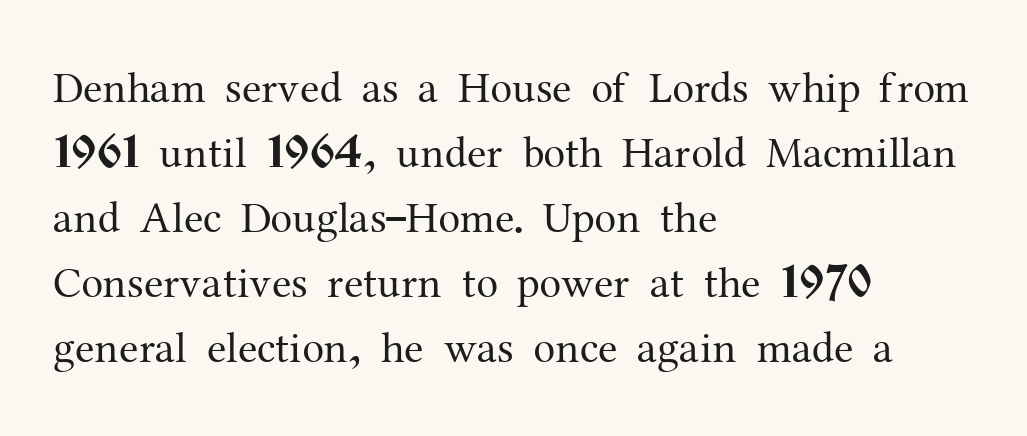
Posture: straight, roman, zero tilt. Note the varied advance widths — an 'i' is clearly narrower than an 'm'. The specimen omits any rule beneath the text block's lines. Compared with typical body copy, the letter spacing here is the same. Yep, those are serifs on the letters. One glance says typical: line gaps are just what's usual.
